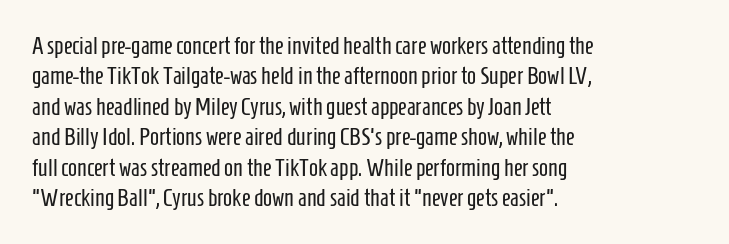
The image shows 24 px text type, upright; set left-aligned, normal line spacing (1.27x), normal letter spacing, not underlined.
